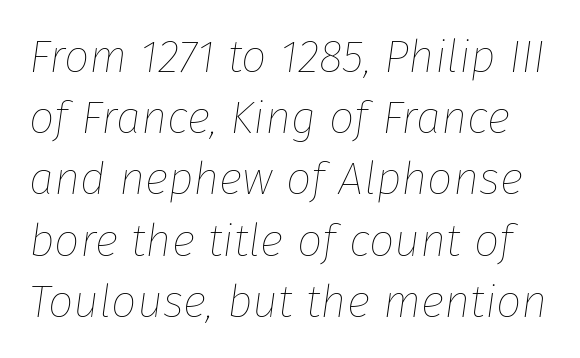
{"italic": "yes", "lean": "right", "slant_degrees": 8, "bold": "no", "weight": "thin", "width": "normal", "stroke_contrast": "low", "x_height": "medium", "monospaced": "no", "underline": "no", "line_spacing": "normal", "line_spacing_ratio": 1.36, "letter_spacing": "normal", "letter_spacing_em": 0.0, "glyph_px": 45}
